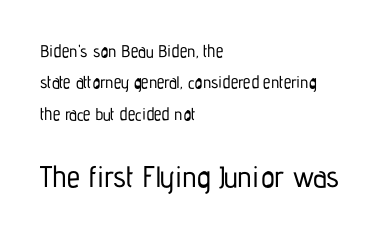
Q: Is the text italic (slanted)? A: No, it is upright.
Q: Is the typeface a serif or a sans-serif typeface? A: Sans-serif.
Q: Is the text underlined? A: No.
Q: How is the paragraph aligned? A: Left-aligned.
Q: Is the spacing between letters normal or unusually wide? A: Normal.
Q: Which block of text is set in a larger size, the first (top) or the second (bottom)? A: The second (bottom) one.
Q: Width (condensed, normal, or wide)? A: Condensed.
Q: Stroke contrast? A: Low.
Q: x-height? A: Medium.
Q: Monospaced? A: No.
